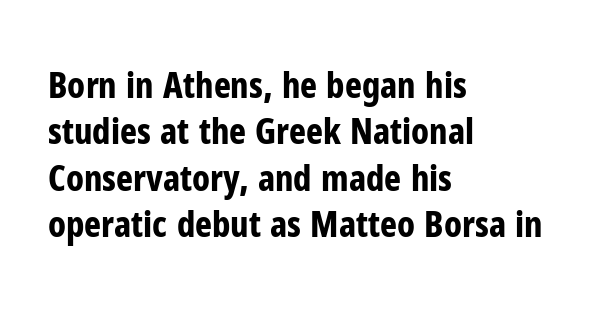
Compared with typical body copy, the letter spacing here is the same. Each row of text sits above clean, open space. The designer went with a sans here, leaving each stem footless. Think of a printed novel: that variable character pitch is what you see here.
